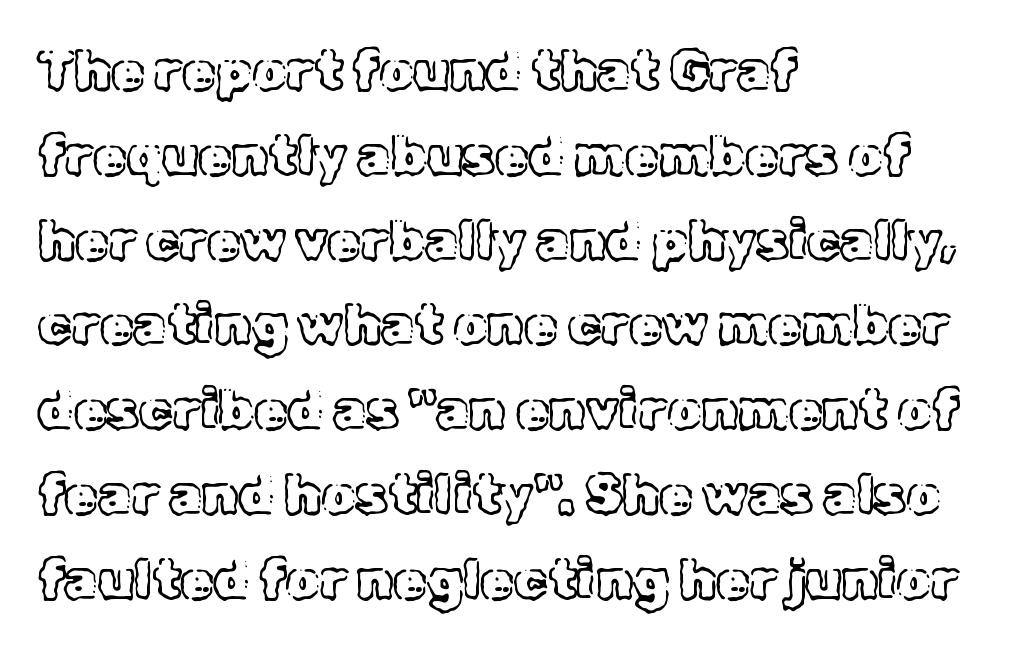
{"italic": "no", "width": "normal", "x_height": "medium", "monospaced": "no", "underline": "no", "align": "left", "line_spacing": "normal", "line_spacing_ratio": 1.57, "letter_spacing": "normal", "letter_spacing_em": 0.0, "glyph_px": 54}
